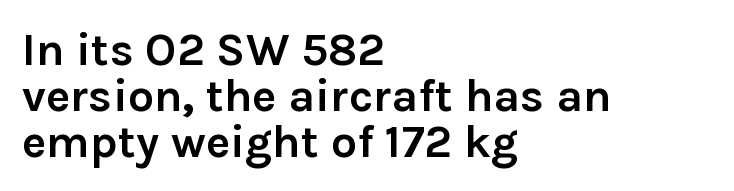
The image shows 46 px semibold sans-serif type, upright; set left-aligned, tight line spacing (1.0x), normal letter spacing, not underlined; low stroke contrast and a medium x-height.
